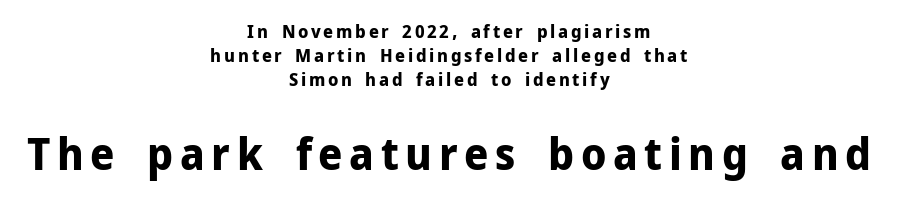
Q: Is the text bold? A: Yes.
Q: Is the text italic (slanted)? A: No, it is upright.
Q: Is the typeface a serif or a sans-serif typeface? A: Sans-serif.
Q: Is the text underlined? A: No.
Q: How is the paragraph aligned? A: Centered.
Q: Is the spacing between lines tight, normal or loose? A: Normal.
Q: Which block of text is set in a larger size, the first (top) or the second (bottom)? A: The second (bottom) one.
Q: Width (condensed, normal, or wide)? A: Normal.
Q: Stroke contrast? A: Low.
Q: x-height? A: Medium.
Q: Monospaced? A: No.
